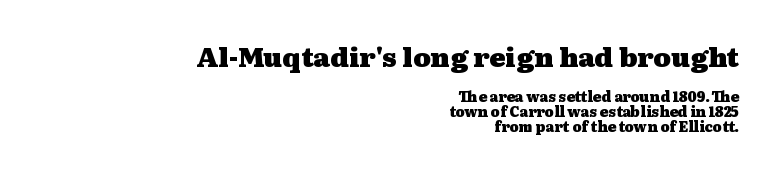
The image shows 27 px bold type, upright; set right-aligned, tight line spacing (1.08x), normal letter spacing, not underlined; the first (top) block is 1.93x larger.
